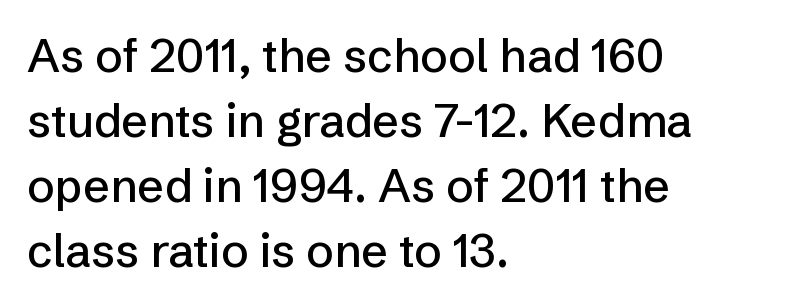
All the whitespace from short lines collects on the right. Do the letters lean? They stand straight. The string is rendered with underlining switched off. Stroke terminals: plain, sans-serif.
